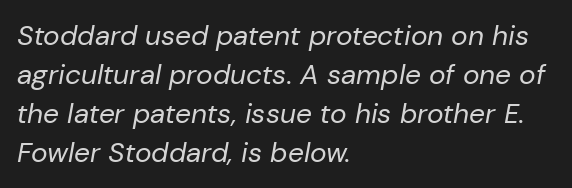
{"italic": "yes", "lean": "right", "slant_degrees": 10, "bold": "no", "weight": "regular", "width": "normal", "stroke_contrast": "low", "x_height": "medium", "monospaced": "no", "underline": "no", "align": "left", "line_spacing": "normal", "line_spacing_ratio": 1.39, "letter_spacing": "normal", "letter_spacing_em": 0.0, "glyph_px": 28}
